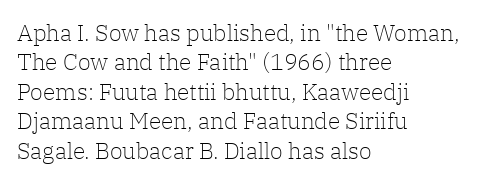
{"italic": "no", "bold": "no", "underline": "no", "align": "left", "line_spacing": "normal", "line_spacing_ratio": 1.28, "letter_spacing": "normal", "letter_spacing_em": 0.0, "glyph_px": 23}
